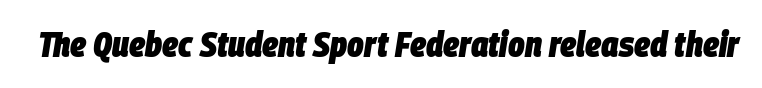
Q: Is the text bold? A: Yes.
Q: Is the text italic (slanted)? A: Yes, it leans right by about 9 degrees.
Q: Is the text underlined? A: No.
Q: Is the spacing between letters normal or unusually wide? A: Normal.
Q: Width (condensed, normal, or wide)? A: Condensed.
Q: Stroke contrast? A: Low.
Q: x-height? A: Large.
Q: Monospaced? A: No.
